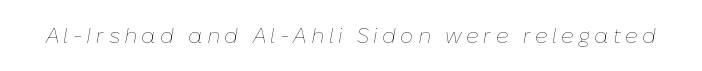
The face looks like a standard text weight, possibly lighter. Nobody drew a line under any word here. Caption: expanded tracking, letters set apart. Observe the lean: these are italic letterforms.
